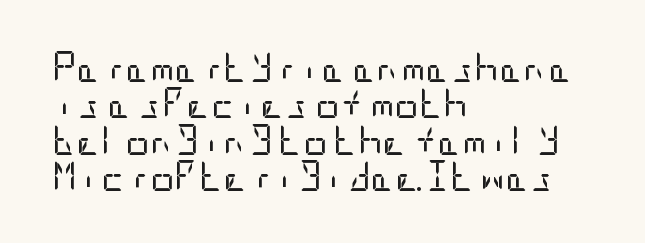
{"serif": "no", "italic": "no", "bold": "no", "weight": "regular", "width": "condensed", "stroke_contrast": "low", "x_height": "large", "underline": "no", "align": "left", "line_spacing_ratio": 1.21, "letter_spacing": "normal", "letter_spacing_em": 0.0, "glyph_px": 30}
